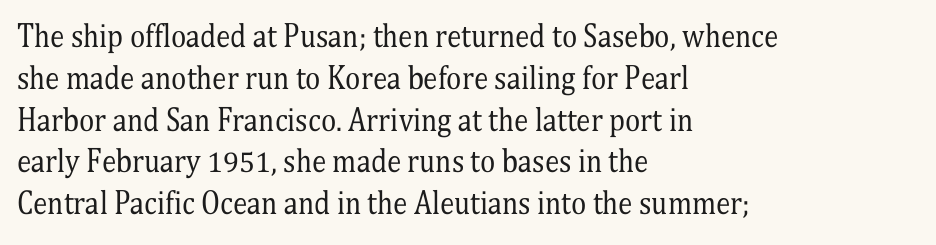
The image shows 29 px regular-weight, condensed serif type, upright; set left-aligned, normal line spacing (1.44x), normal letter spacing, not underlined; medium stroke contrast and a medium x-height.
